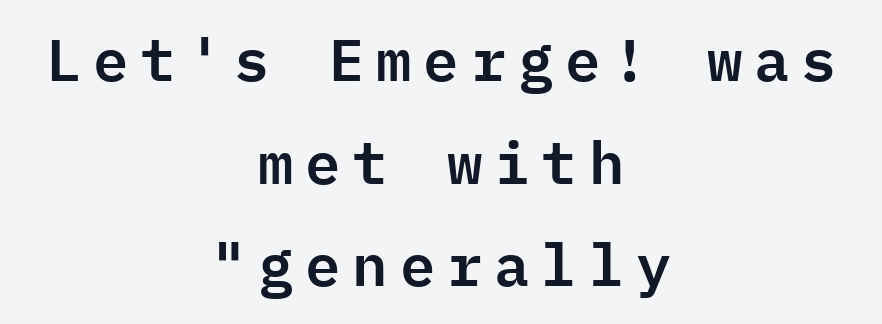
The image shows 59 px sans-serif type, upright, monospaced; set centered, line spacing 1.74x, unusually wide letter spacing (+0.2 em), not underlined; low stroke contrast and a medium x-height.
